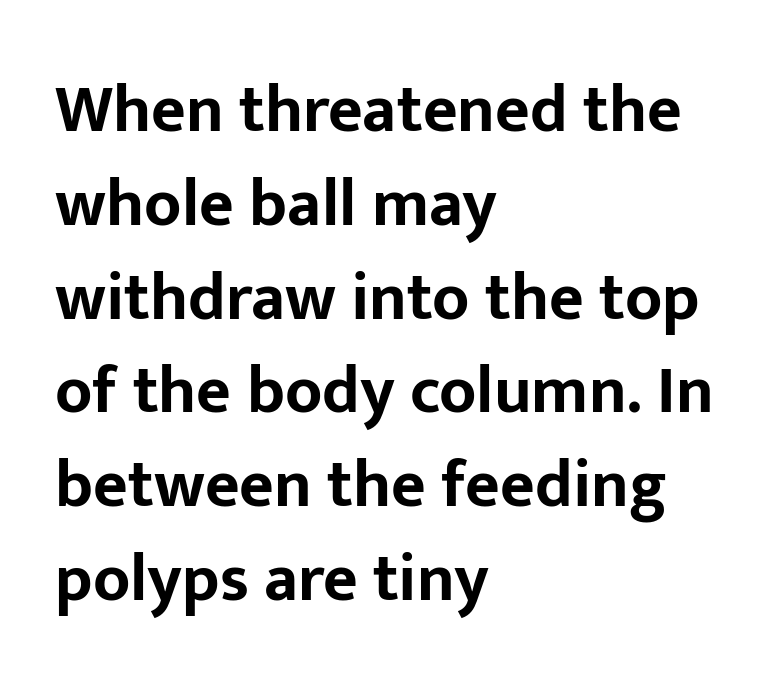
{"serif": "no", "italic": "no", "bold": "yes", "weight": "bold", "width": "normal", "stroke_contrast": "low", "x_height": "medium", "monospaced": "no", "underline": "no", "align": "left", "line_spacing": "normal", "line_spacing_ratio": 1.4, "letter_spacing": "normal", "letter_spacing_em": 0.0, "glyph_px": 67}
